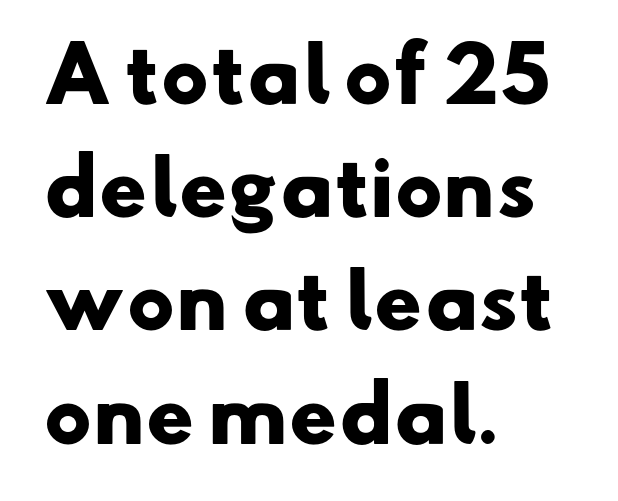
The image shows 74 px heavy, wide sans-serif type; set left-aligned, normal line spacing (1.53x), normal letter spacing, not underlined; low stroke contrast and a small x-height.
